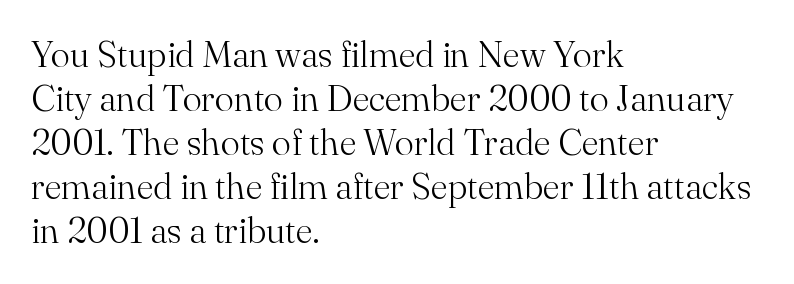
The image shows 36 px light serif type, upright; set left-aligned, line spacing 1.22x, normal letter spacing, not underlined; medium stroke contrast and a small x-height.
